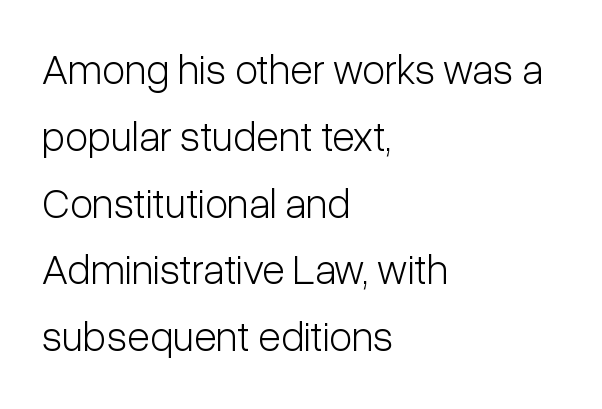
The image shows 42 px light, condensed sans-serif type, upright; set left-aligned, normal line spacing (1.59x), normal letter spacing, not underlined; low stroke contrast and a medium x-height.
